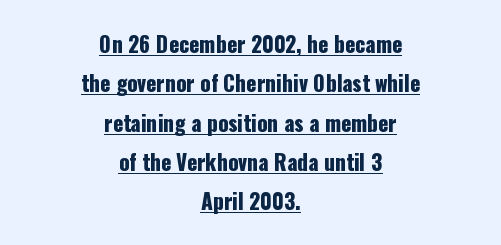
Q: Is the text italic (slanted)? A: No, it is upright.
Q: Is the text underlined? A: Yes.
Q: How is the paragraph aligned? A: Centered.
Q: Is the spacing between letters normal or unusually wide? A: Normal.
